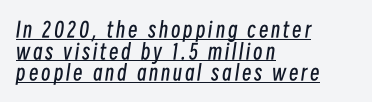
{"italic": "yes", "lean": "right", "slant_degrees": 8, "bold": "no", "underline": "yes", "align": "left", "line_spacing": "tight", "line_spacing_ratio": 1.03, "glyph_px": 21}
